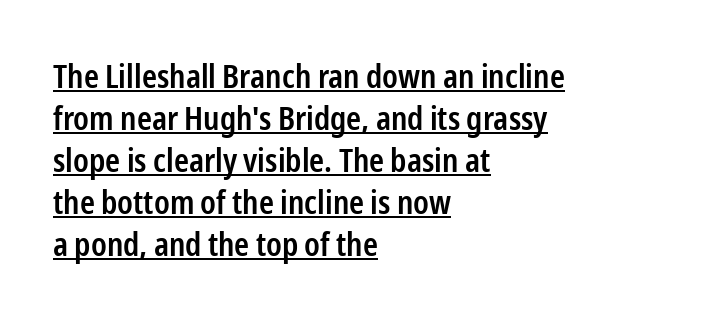
Default kerning and tracking; the words read as compact shapes. The passage shown is typed in a proportional face where columns would drift. The typesetter has applied underlining to the passage shown. This sample uses a sans-serif face. These lines were composed using upright roman letters.
